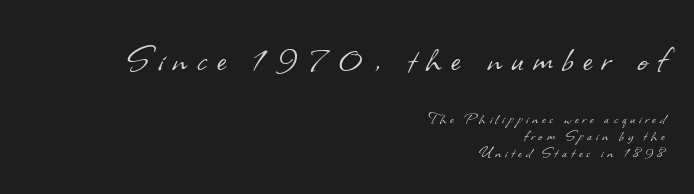
The image shows 44 px light sans-serif type; set right-aligned, tight line spacing (0.95x), unusually wide letter spacing (+0.22 em), not underlined; the first (top) block is 2.44x larger; low stroke contrast and a small x-height.
